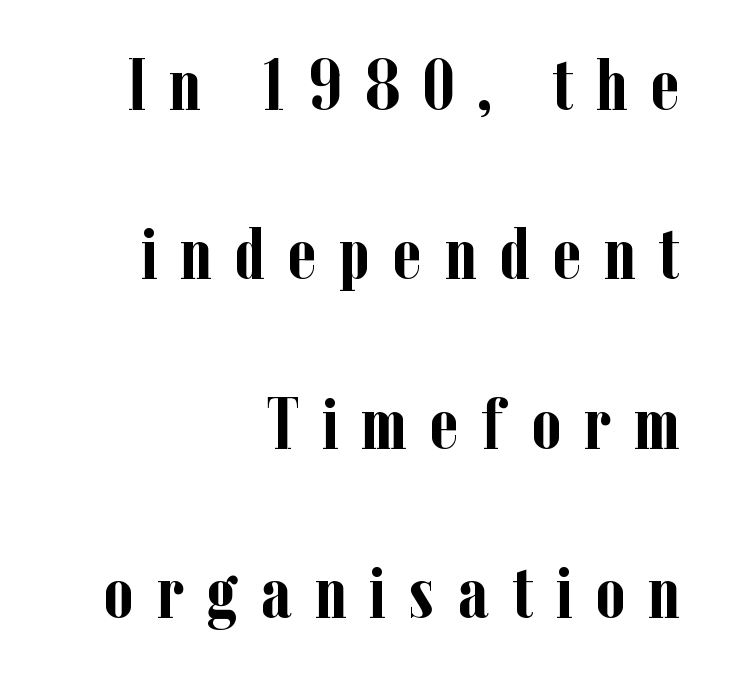
{"serif": "yes", "italic": "no", "bold": "yes", "weight": "semibold", "width": "condensed", "stroke_contrast": "low", "x_height": "medium", "monospaced": "no", "underline": "no", "align": "right", "line_spacing": "loose", "line_spacing_ratio": 2.29, "letter_spacing": "wide", "letter_spacing_em": 0.31, "glyph_px": 74}
